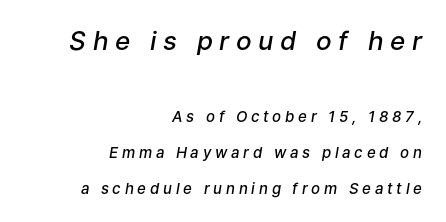
Someone cranked the tracking dial way up on this one. Casual observation: everything's shoved over to the right. Emphasis by weight is partial: semibold. Beneath every word, the page is bare. Slant detected: the letters are inclined. Compare the two chunks: the upper has the greater cap height.
